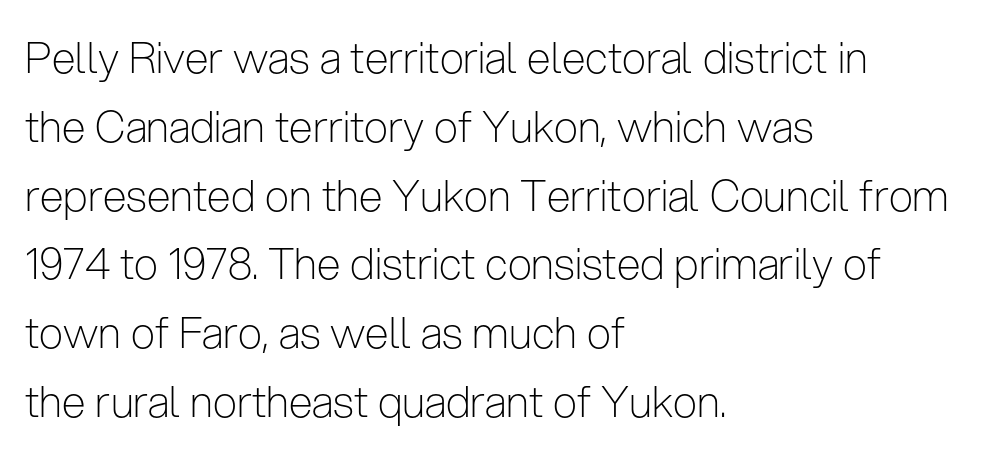
The image shows 43 px light, condensed sans-serif type, upright; set left-aligned, normal line spacing (1.6x), normal letter spacing, not underlined; low stroke contrast and a medium x-height.
